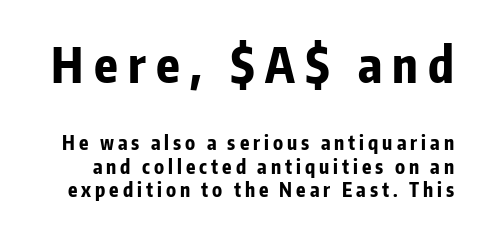
{"serif": "no", "italic": "no", "bold": "yes", "weight": "bold", "width": "condensed", "stroke_contrast": "low", "x_height": "medium", "monospaced": "no", "underline": "no", "line_spacing_ratio": 1.23, "letter_spacing": "wide", "letter_spacing_em": 0.21, "larger_block": "first", "size_ratio": 2.53, "glyph_px": 48}
